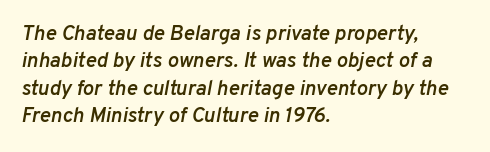
{"italic": "yes", "lean": "right", "slant_degrees": 10, "bold": "semi", "underline": "no", "align": "left", "line_spacing": "normal", "line_spacing_ratio": 1.3, "letter_spacing": "normal", "letter_spacing_em": 0.0, "glyph_px": 21}
